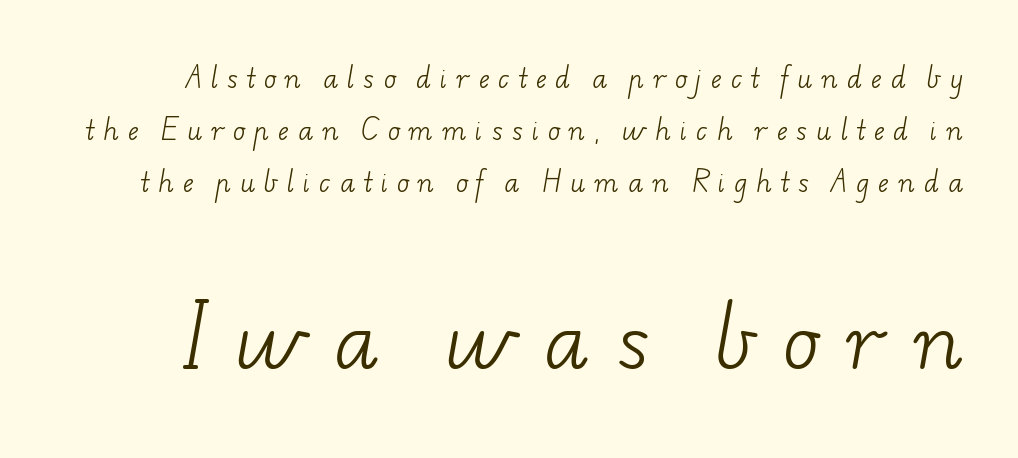
Regarding leading, the lines here are spaced well apart. This layout puts the modest block above and the oversized block below. You could not count columns in this text — the font is proportionally spaced. You can tell from the footed stems that serif type was used. The passage shown is not underscored anywhere.
